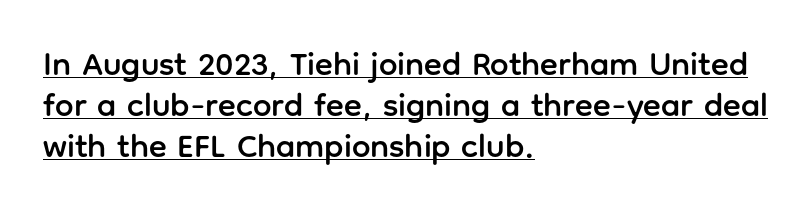
The image shows 33 px sans-serif type, upright; set left-aligned, line spacing 1.24x, normal letter spacing, underlined; low stroke contrast and a medium x-height.
